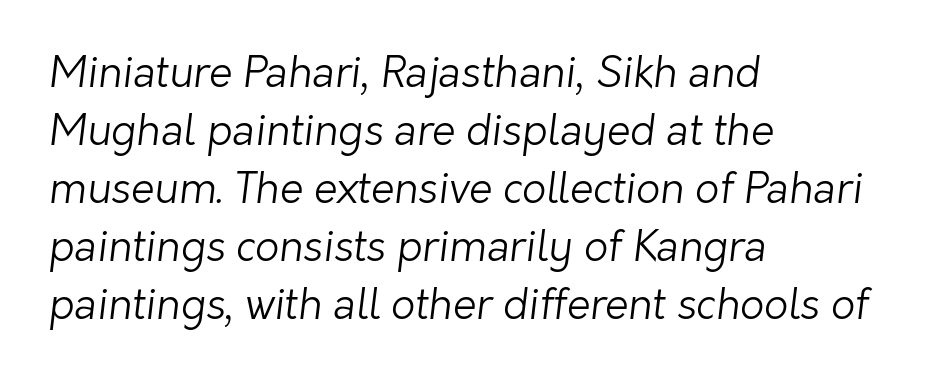
Q: Is the text bold? A: No.
Q: Is the typeface a serif or a sans-serif typeface? A: Sans-serif.
Q: Is the text underlined? A: No.
Q: How is the paragraph aligned? A: Left-aligned.
Q: Is the spacing between letters normal or unusually wide? A: Normal.
Q: Is the spacing between lines tight, normal or loose? A: Normal.
Q: Width (condensed, normal, or wide)? A: Normal.
Q: Stroke contrast? A: Low.
Q: x-height? A: Medium.
Q: Monospaced? A: No.
